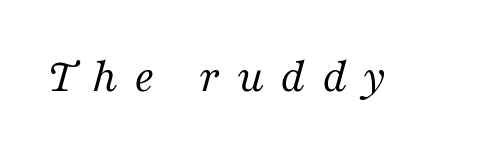
The image shows 48 px regular-weight serif type, italic (leaning right); set unusually wide letter spacing (+0.34 em), not underlined; medium stroke contrast and a medium x-height.
